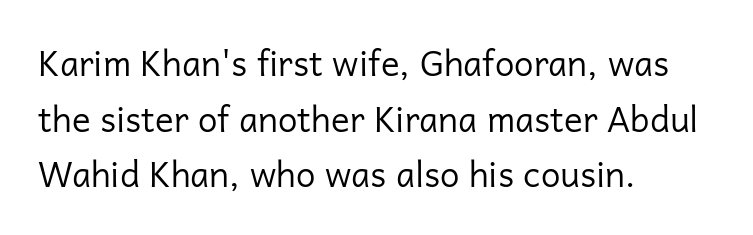
{"serif": "no", "italic": "no", "bold": "no", "weight": "regular", "width": "normal", "stroke_contrast": "low", "x_height": "medium", "monospaced": "no", "underline": "no", "align": "left", "line_spacing": "normal", "line_spacing_ratio": 1.59, "letter_spacing": "normal", "letter_spacing_em": 0.0, "glyph_px": 35}
